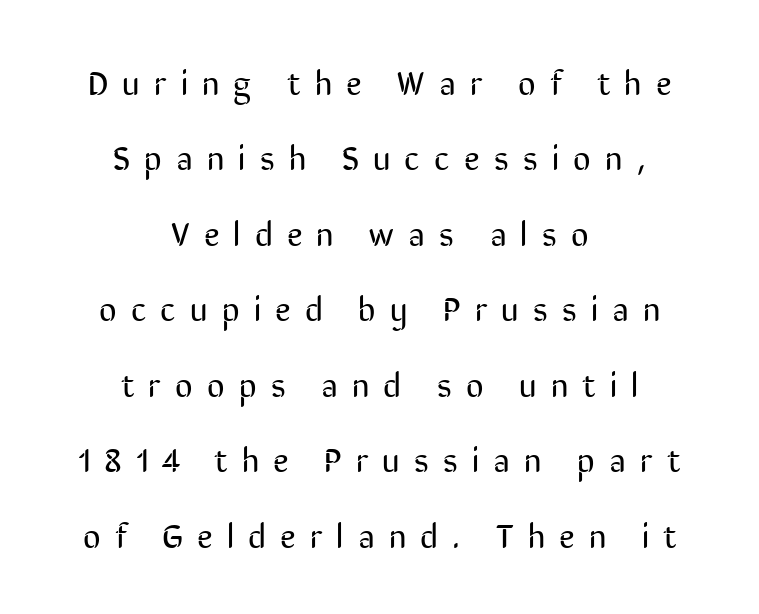
Notice how the stems are strictly vertical — no italics here. Rule under the text: the space is simply empty. One glance says open: line gaps are wider than usual. Look at the bottom of the vertical strokes: they stop flat, with no serifs. Weight: in the light-to-regular range.
